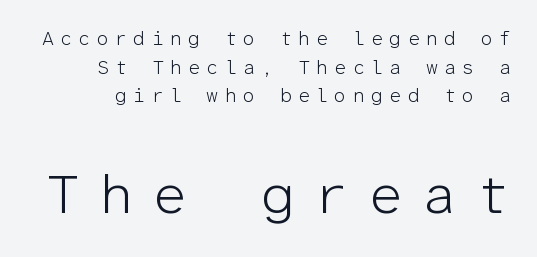
Honestly, the row spacing looks completely unremarkable. A typesetter would call this monospace, since all characters share one set width. The horizontal fit of the characters is loose and conspicuously gappy. Unlike italic type, these characters show no tilt at all. In terms of letterform style, serifs are entirely absent.
